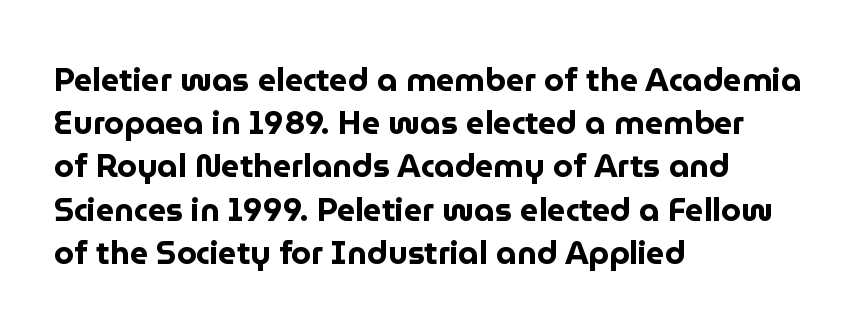
The image shows 32 px bold sans-serif type, upright; set left-aligned, normal line spacing (1.35x), normal letter spacing, not underlined; low stroke contrast and a medium x-height.
